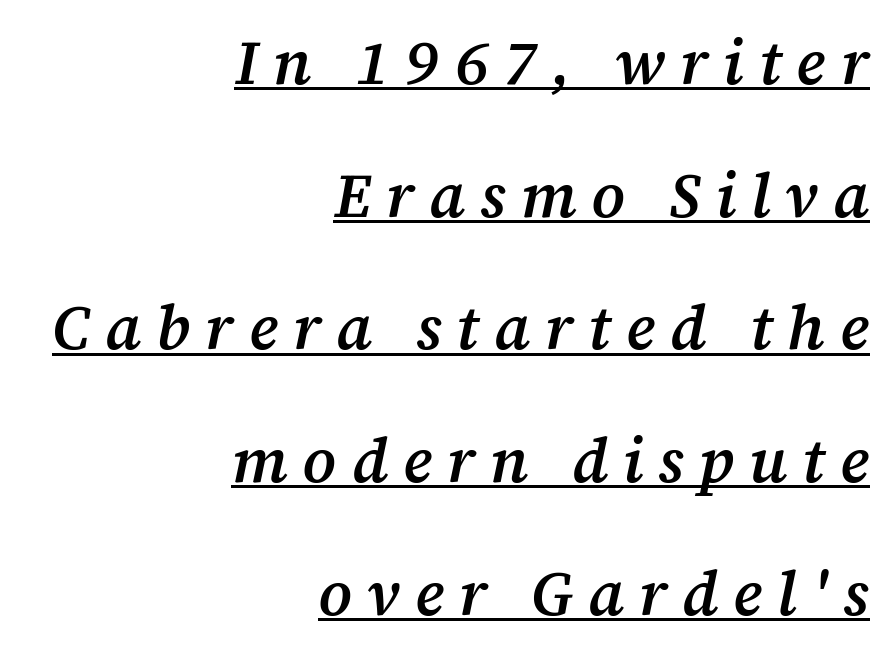
{"serif": "yes", "italic": "yes", "lean": "right", "slant_degrees": 12, "bold": "semi", "weight": "semibold", "width": "normal", "stroke_contrast": "medium", "x_height": "medium", "monospaced": "no", "underline": "yes", "align": "right", "line_spacing": "loose", "line_spacing_ratio": 2.14, "letter_spacing": "wide", "letter_spacing_em": 0.24, "glyph_px": 62}
